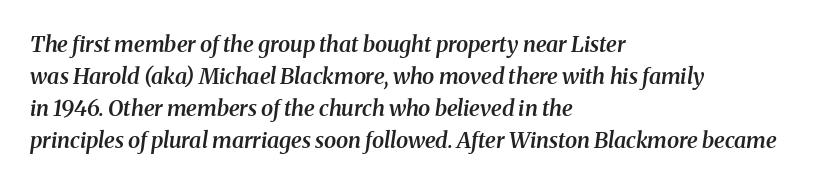
The image shows 22 px text type, italic (leaning right); set left-aligned, normal line spacing (1.46x), normal letter spacing, not underlined.
